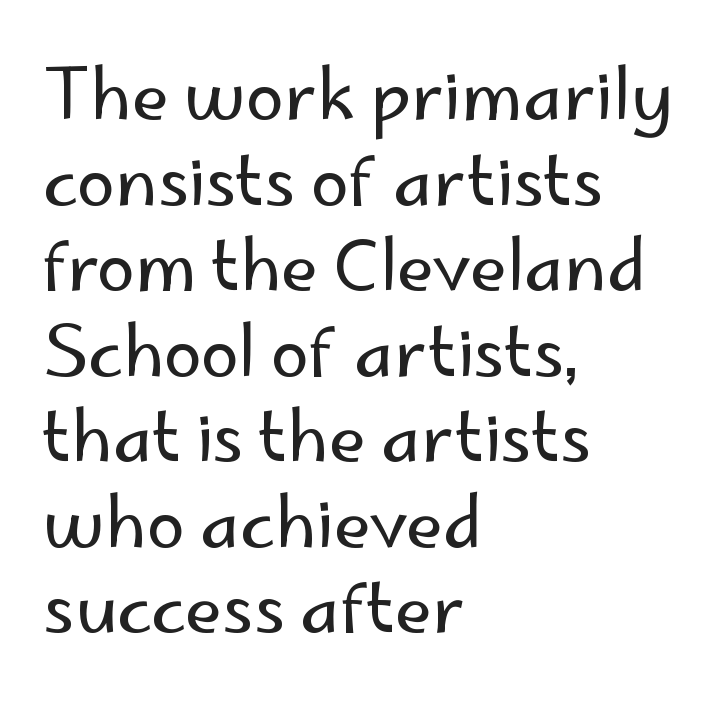
The image shows 69 px regular-weight sans-serif type, upright; set left-aligned, line spacing 1.24x, normal letter spacing, not underlined; low stroke contrast and a small x-height.
